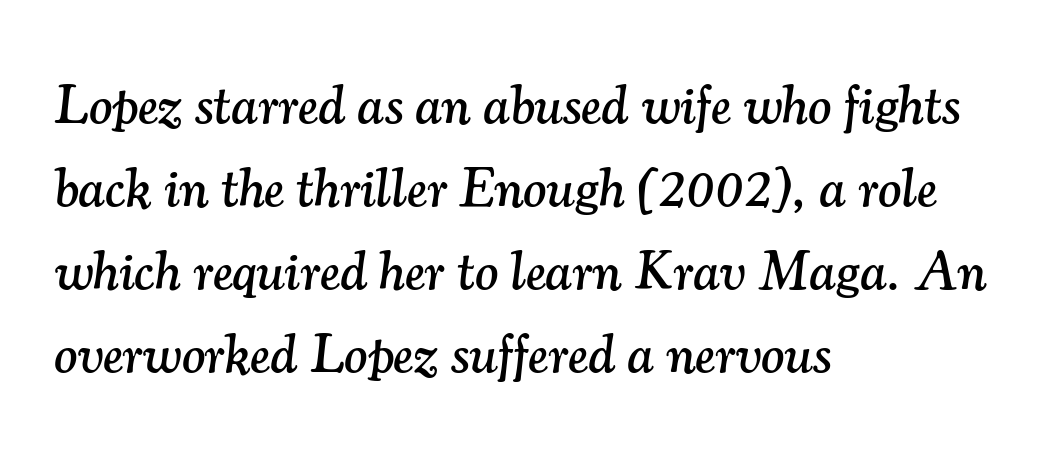
{"serif": "yes", "italic": "yes", "lean": "right", "slant_degrees": 7, "width": "normal", "stroke_contrast": "medium", "x_height": "small", "monospaced": "no", "underline": "no", "align": "left", "line_spacing": "normal", "line_spacing_ratio": 1.51, "letter_spacing": "normal", "letter_spacing_em": 0.0, "glyph_px": 55}
